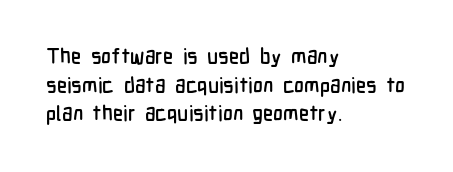
Q: Is the text italic (slanted)? A: No, it is upright.
Q: Is the text underlined? A: No.
Q: How is the paragraph aligned? A: Left-aligned.
Q: Is the spacing between letters normal or unusually wide? A: Normal.
Q: Is the spacing between lines tight, normal or loose? A: Normal.
